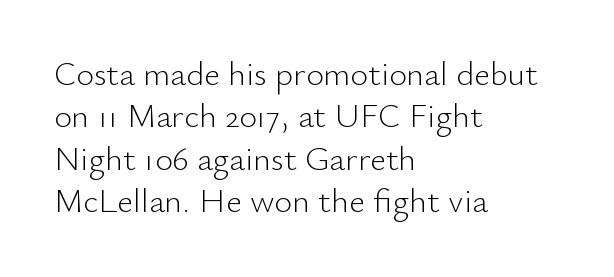
The characters display no serif detailing; their extremities are plain. Teacher's note: observe the even left margin — that is flush-left alignment. These glyphs show unthickened strokes, regular width or finer. This sample has the flowing, uneven cadence of proportional lettering.
